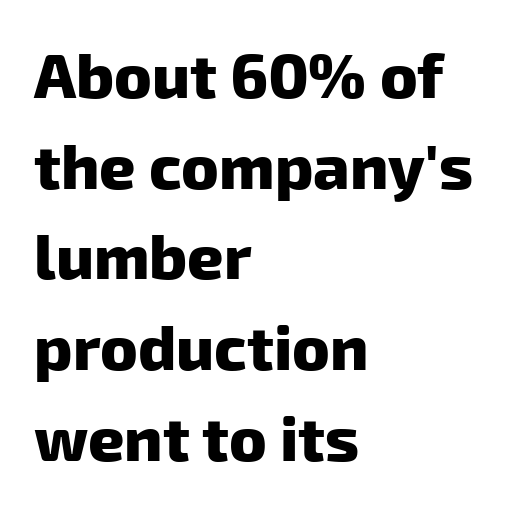
Q: Is the text bold? A: Yes.
Q: Is the typeface a serif or a sans-serif typeface? A: Sans-serif.
Q: Is the text underlined? A: No.
Q: How is the paragraph aligned? A: Left-aligned.
Q: Is the spacing between letters normal or unusually wide? A: Normal.
Q: Is the spacing between lines tight, normal or loose? A: Normal.
Q: Width (condensed, normal, or wide)? A: Normal.
Q: Stroke contrast? A: Low.
Q: x-height? A: Medium.
Q: Monospaced? A: No.
